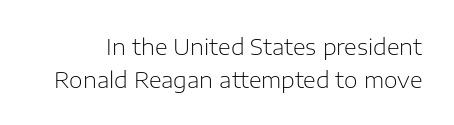
Students, note that the glyphs here touch the page at normal intervals. Descender tails drop into unmarked territory. If you drew a line through each stem, it would be perfectly vertical. These glyphs show unthickened strokes, regular width or finer.
